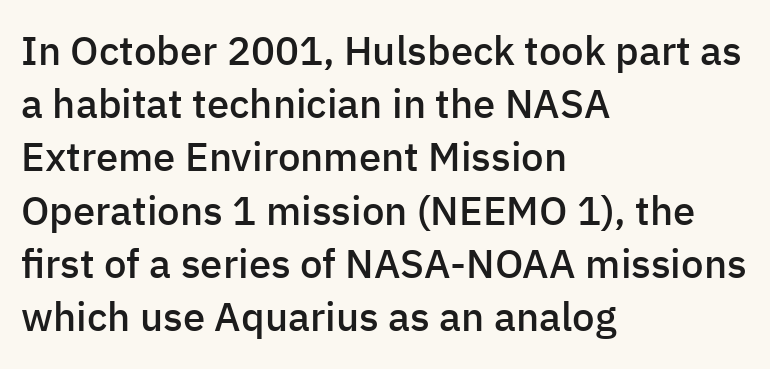
In CSS terms this would be text-align: left. Italic? Not at all — the glyphs are vertical. The passage shown stacks its lines at a standard gap. Look at the bottom of the vertical strokes: they stop flat, with no serifs. Letter spacing: default.
